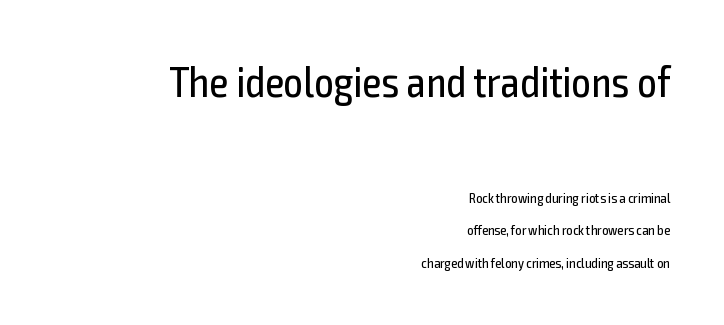
The image shows 43 px regular-weight, condensed sans-serif type, upright; set right-aligned, loose line spacing (2.33x), normal letter spacing, not underlined; the first (top) block is 3.07x larger; a medium x-height.
